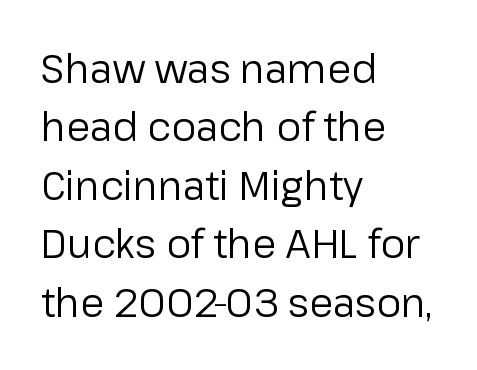
Spacing between characters is what you'd get straight out of the box. Stems and bowls with no extra thickness — not bold. Note the varied advance widths — an 'i' is clearly narrower than an 'm'. The words here are not underlined. Typographically, this falls in the sans-serif category. Horizontal bands of white between lines are of average thickness.
